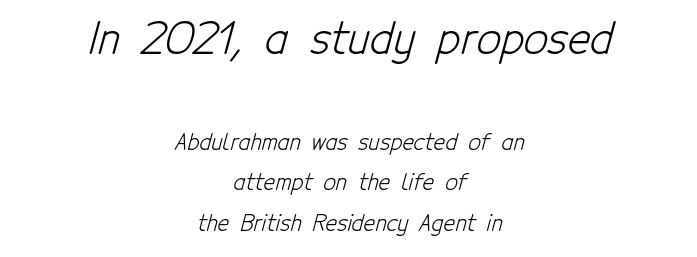
The image shows 43 px light, condensed sans-serif type; set centered, line spacing 1.83x, normal letter spacing, not underlined; the first (top) block is 1.95x larger; low stroke contrast and a medium x-height.
